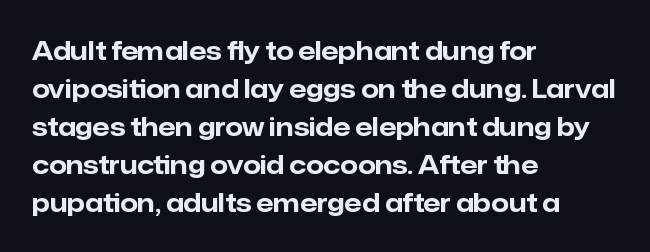
{"italic": "no", "bold": "yes", "underline": "no", "align": "left", "line_spacing": "normal", "line_spacing_ratio": 1.52, "letter_spacing": "normal", "letter_spacing_em": 0.0, "glyph_px": 25}
